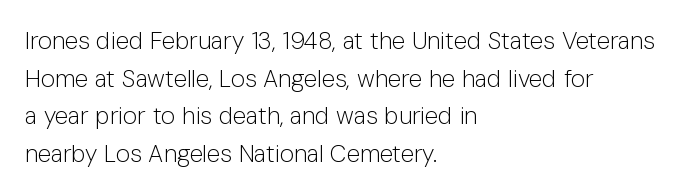
The image shows 24 px text type, upright; set left-aligned, normal line spacing (1.57x), normal letter spacing, not underlined.
